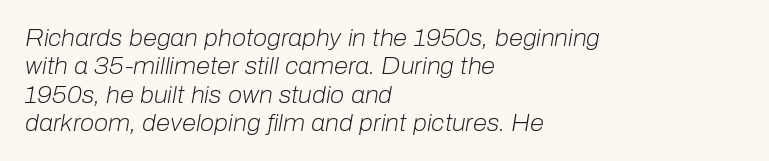
Q: Is the text bold? A: No.
Q: Is the text italic (slanted)? A: Yes, it leans right by about 10 degrees.
Q: Is the text underlined? A: No.
Q: How is the paragraph aligned? A: Left-aligned.
Q: Is the spacing between letters normal or unusually wide? A: Normal.
